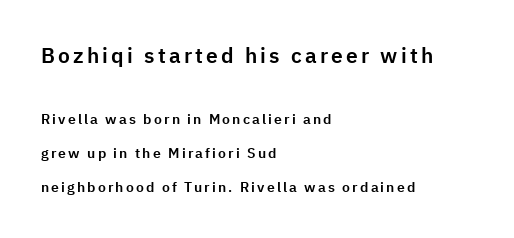
Note: larger setting up top, smaller setting below. Type without underlining. Leftover space on each line is placed entirely after the last word. Reading down the column, the eye jumps a long way to each next line. Style check: upright.
